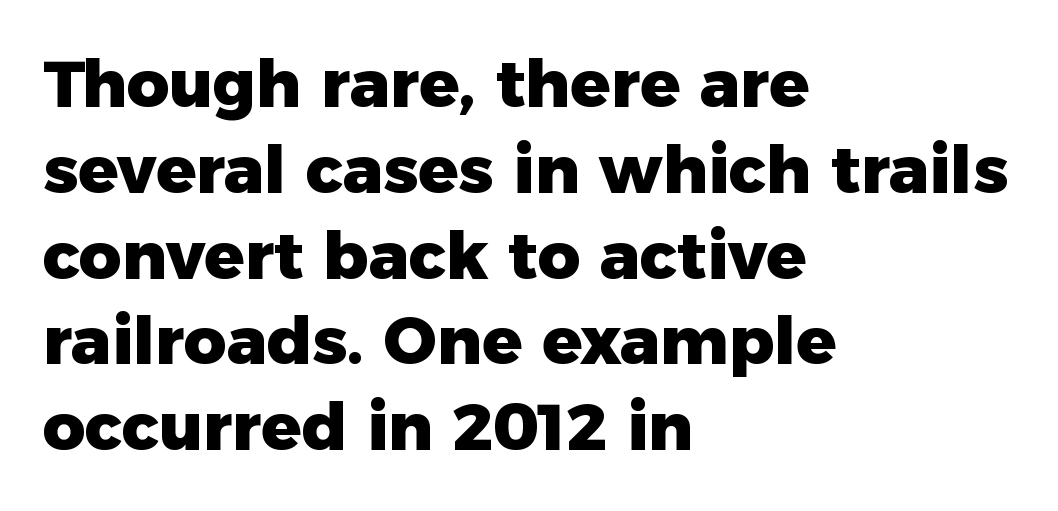
{"serif": "no", "italic": "no", "bold": "yes", "weight": "heavy", "width": "normal", "stroke_contrast": "low", "x_height": "medium", "monospaced": "no", "underline": "no", "align": "left", "line_spacing": "normal", "line_spacing_ratio": 1.3, "letter_spacing": "normal", "letter_spacing_em": 0.0, "glyph_px": 66}
